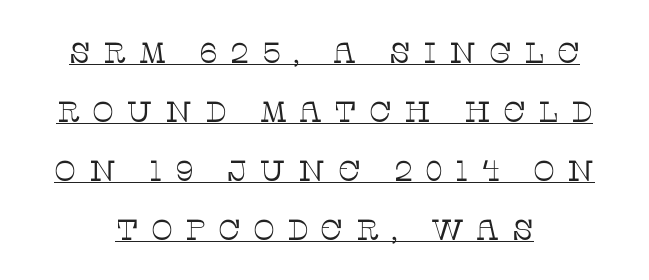
In terms of letterspacing, this is a distinctly airy, spread setting. Like a heading marked for emphasis, these lines bear an underscore. Italic? Not at all — the glyphs are vertical. The type family on display is of the serif kind. Vertically, the passage feels expansive, rows floating well apart. One-word summary of the alignment: center.
